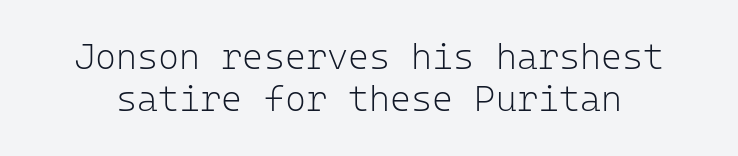
The image shows 36 px light sans-serif type, upright, monospaced; set line spacing 1.17x, normal letter spacing, not underlined; low stroke contrast and a medium x-height.
